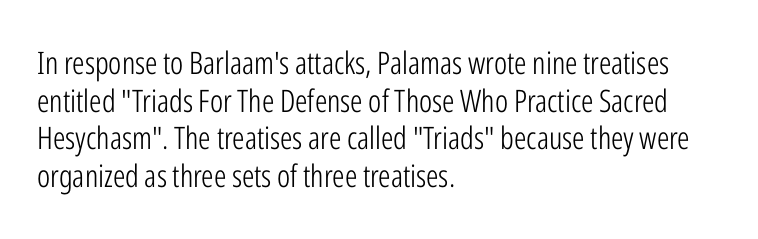
{"serif": "no", "italic": "no", "bold": "no", "weight": "light", "width": "condensed", "stroke_contrast": "low", "x_height": "medium", "monospaced": "no", "underline": "no", "align": "left", "line_spacing_ratio": 1.21, "letter_spacing": "normal", "letter_spacing_em": 0.0, "glyph_px": 31}
